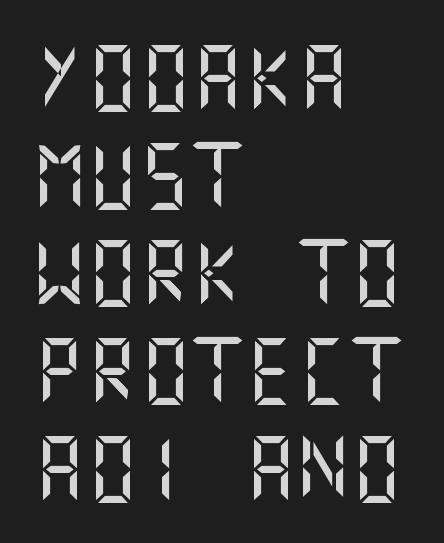
{"serif": "no", "italic": "no", "width": "normal", "stroke_contrast": "medium", "x_height": "large", "underline": "no", "align": "left", "line_spacing": "normal", "line_spacing_ratio": 1.48, "letter_spacing": "normal", "letter_spacing_em": 0.0, "glyph_px": 66}
